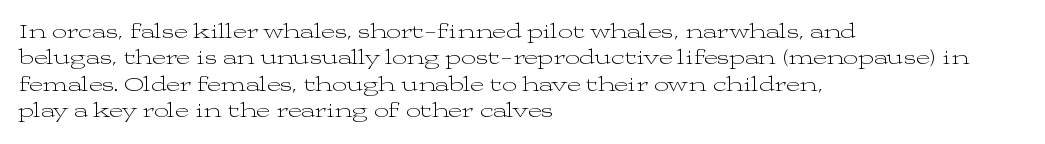
The image shows 21 px text type, upright; set left-aligned, normal line spacing (1.26x), normal letter spacing, not underlined.
